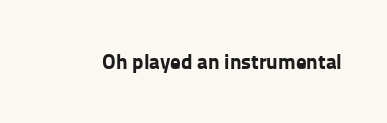
The image shows 21 px bold type, upright; set normal letter spacing, not underlined.
